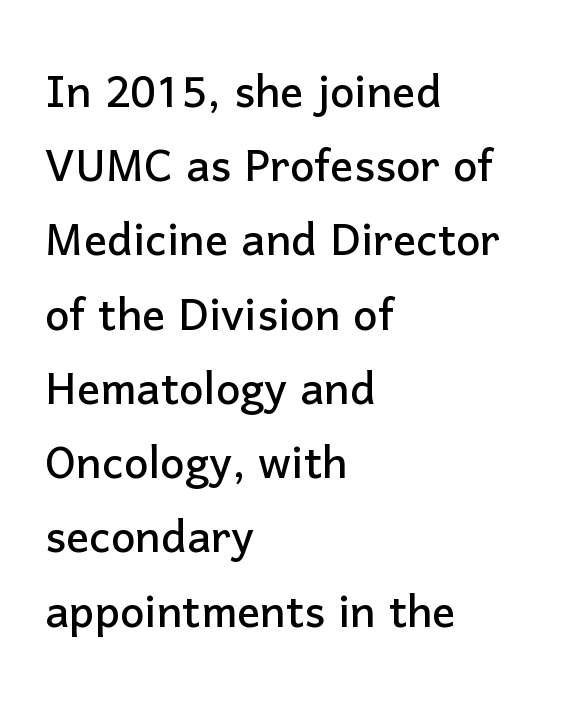
Q: Is the text italic (slanted)? A: No, it is upright.
Q: Is the typeface a serif or a sans-serif typeface? A: Sans-serif.
Q: Is the text underlined? A: No.
Q: How is the paragraph aligned? A: Left-aligned.
Q: Is the spacing between letters normal or unusually wide? A: Normal.
Q: Is the spacing between lines tight, normal or loose? A: Normal.
Q: Width (condensed, normal, or wide)? A: Normal.
Q: Stroke contrast? A: Low.
Q: x-height? A: Medium.
Q: Monospaced? A: No.
